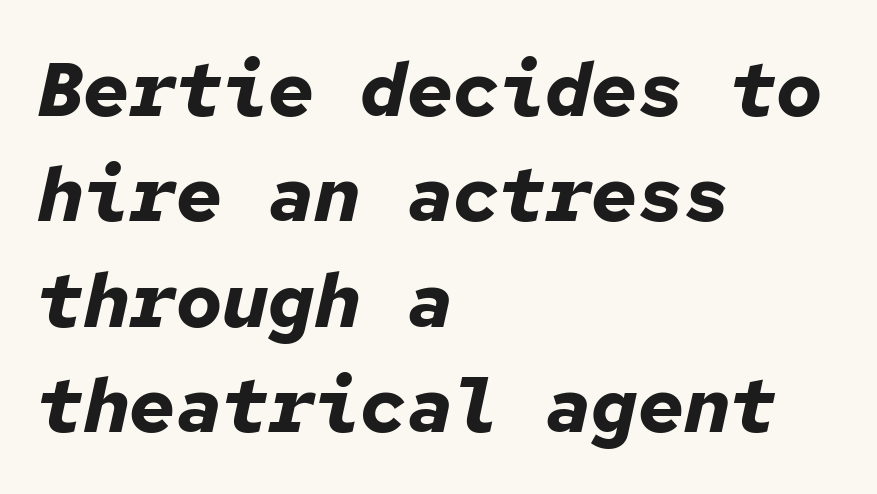
One-word summary of the alignment: left. This rendering features lettering with no underline. You could call the tracking neutral — neither tight nor loose. Strong, thick strokes mark this as bold type.
